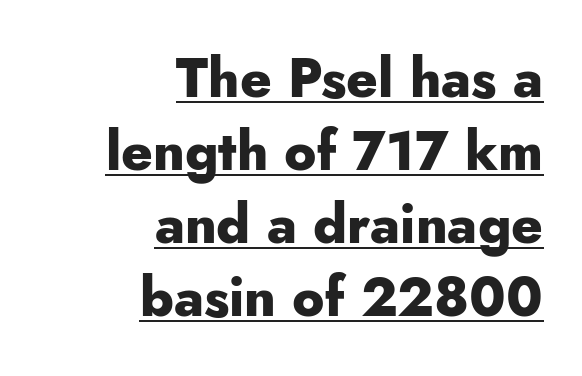
The image shows 54 px heavy sans-serif type, upright; set right-aligned, normal line spacing (1.35x), normal letter spacing, underlined; low stroke contrast and a small x-height.
